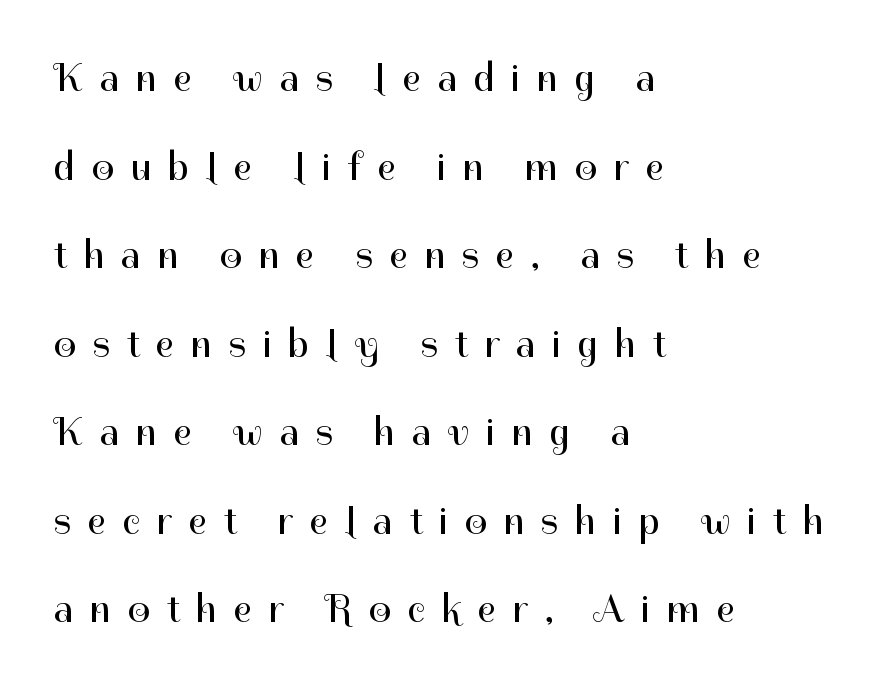
The image shows 39 px regular-weight sans-serif type, upright; set left-aligned, loose line spacing (2.27x), unusually wide letter spacing (+0.43 em), not underlined; high stroke contrast and a medium x-height.
